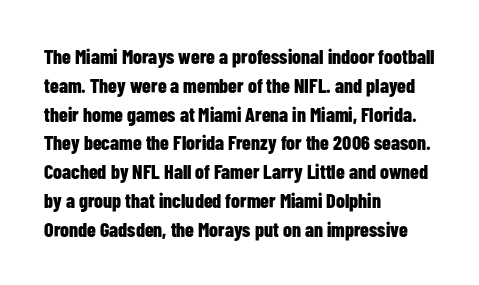
Line starts are locked; line ends wander. Bold? Absolutely — the strokes are thick and heavy. Nobody touched the tracking dial on this one. Bare-footed words on every line. These lines sit exactly where default settings would place them.
